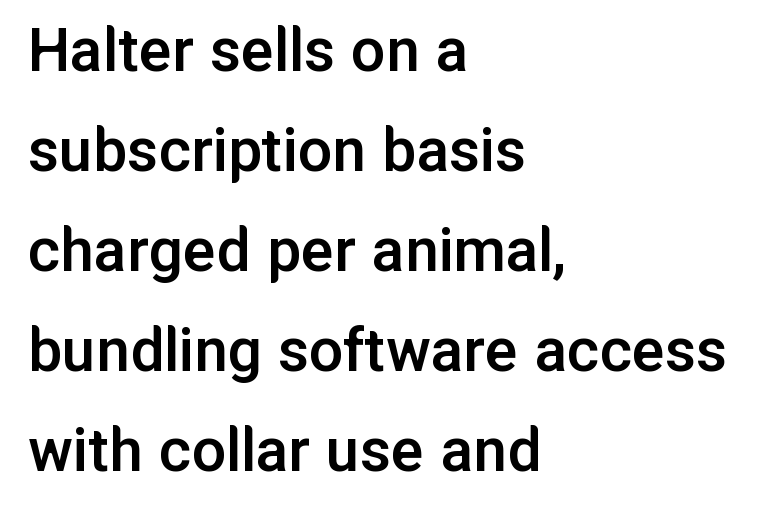
{"serif": "no", "italic": "no", "bold": "semi", "weight": "semibold", "width": "normal", "stroke_contrast": "low", "x_height": "medium", "monospaced": "no", "underline": "no", "align": "left", "line_spacing": "normal", "line_spacing_ratio": 1.47, "letter_spacing": "normal", "letter_spacing_em": 0.0, "glyph_px": 68}
